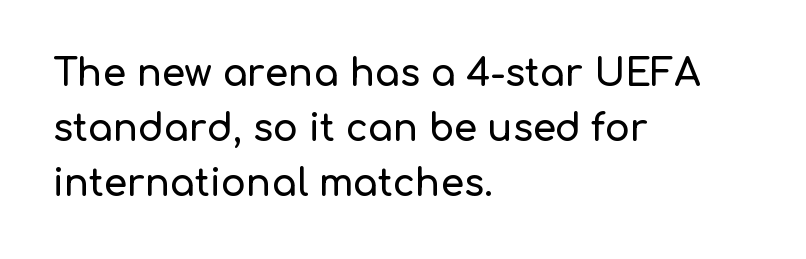
It's the straight-up-and-down kind of type. Interline gaps are of average width in this sample. Descenders hang freely into open space. In terms of letterform style, serifs are entirely absent.
